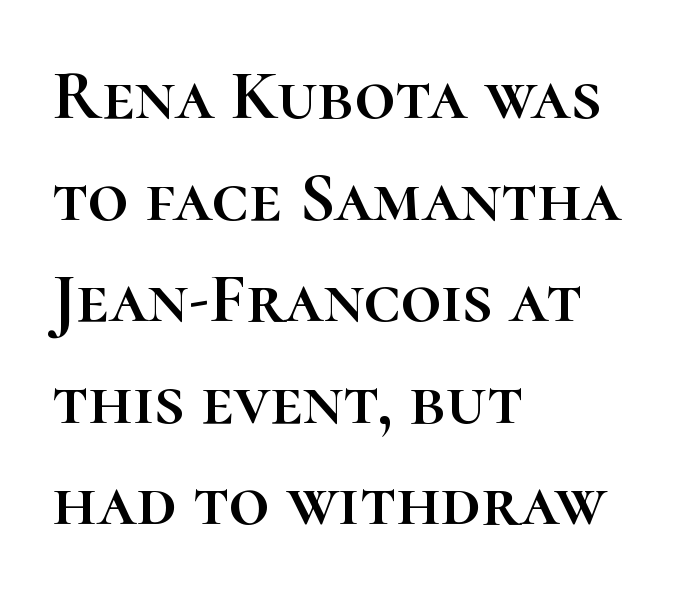
{"italic": "no", "width": "normal", "stroke_contrast": "high", "x_height": "medium", "monospaced": "no", "underline": "no", "align": "left", "line_spacing": "normal", "line_spacing_ratio": 1.43, "letter_spacing": "normal", "letter_spacing_em": 0.0, "glyph_px": 71}
